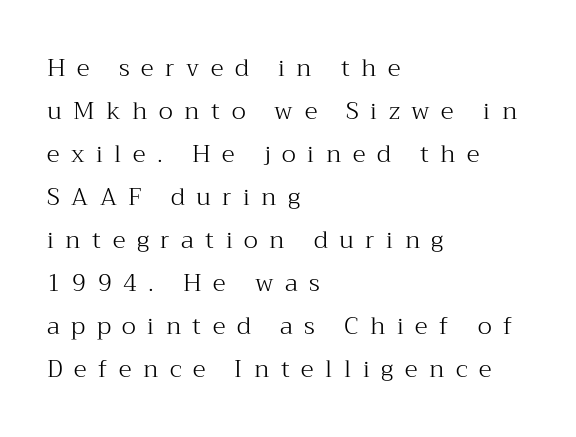
Q: Is the text bold? A: No.
Q: Is the text italic (slanted)? A: No, it is upright.
Q: Is the text underlined? A: No.
Q: How is the paragraph aligned? A: Left-aligned.
Q: Is the spacing between letters normal or unusually wide? A: Unusually wide.
